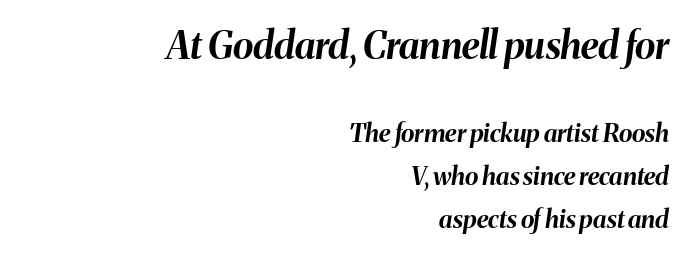
The rendering uses natural spacing where letterforms have individual widths. The ragged edge is on the left, which tells us the setting is flush right. The face used here has the dense, thick strokes of a bold. Typesetter's note — upper block bumped up in size, lower block left smaller.
